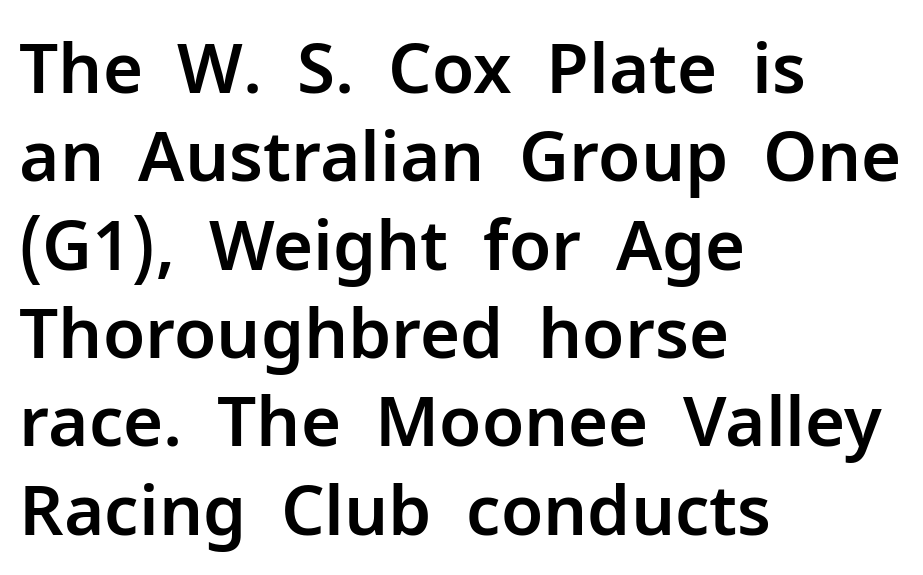
Q: Is the text italic (slanted)? A: No, it is upright.
Q: Is the typeface a serif or a sans-serif typeface? A: Sans-serif.
Q: Is the text underlined? A: No.
Q: How is the paragraph aligned? A: Left-aligned.
Q: Is the spacing between letters normal or unusually wide? A: Normal.
Q: Is the spacing between lines tight, normal or loose? A: Normal.
Q: Width (condensed, normal, or wide)? A: Normal.
Q: Stroke contrast? A: Low.
Q: x-height? A: Medium.
Q: Monospaced? A: No.
